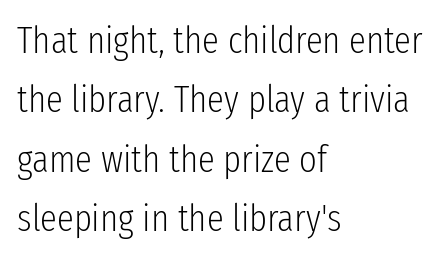
Q: Is the text bold? A: No.
Q: Is the text italic (slanted)? A: No, it is upright.
Q: Is the typeface a serif or a sans-serif typeface? A: Sans-serif.
Q: Is the text underlined? A: No.
Q: How is the paragraph aligned? A: Left-aligned.
Q: Is the spacing between letters normal or unusually wide? A: Normal.
Q: Is the spacing between lines tight, normal or loose? A: Normal.
Q: Width (condensed, normal, or wide)? A: Condensed.
Q: Stroke contrast? A: Low.
Q: x-height? A: Medium.
Q: Monospaced? A: No.
